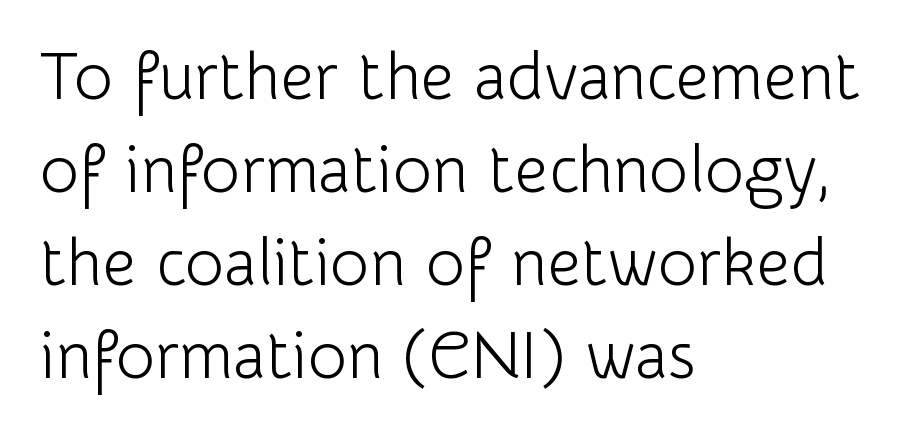
The rendering uses natural spacing where letterforms have individual widths. This rendering uses left alignment, leaving the right contour irregular. Nobody drew a line under any word here. If you measured baseline to baseline, you'd find a middling distance. Do the letters lean? They stand straight. Each stroke keeps to a modest, everyday thickness or less.
